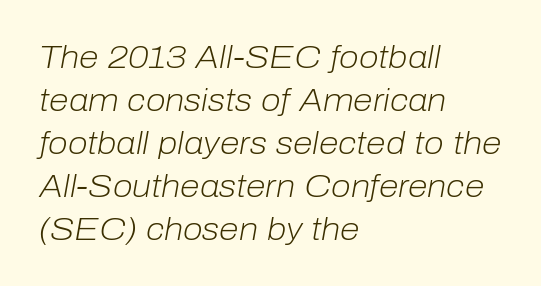
{"italic": "yes", "lean": "right", "slant_degrees": 10, "bold": "no", "weight": "light", "width": "normal", "stroke_contrast": "low", "x_height": "medium", "monospaced": "no", "underline": "no", "align": "left", "line_spacing": "normal", "line_spacing_ratio": 1.34, "letter_spacing": "normal", "letter_spacing_em": 0.0, "glyph_px": 32}
